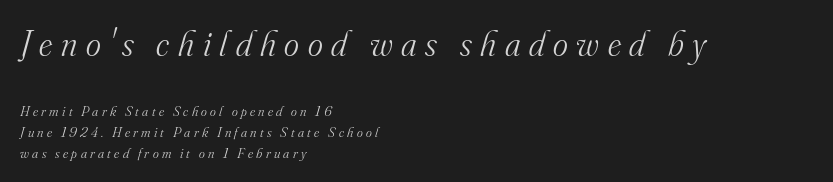
The setting favours the left margin, as ordinary paragraphs usually do. The passage shown leans; its letterforms are oblique. Descenders are the only things crossing below the line. Larger block? The one above; the one below is distinctly smaller. The passage shown is typeset with a serif family. How are the letters spaced? Widely, with obvious added tracking.
